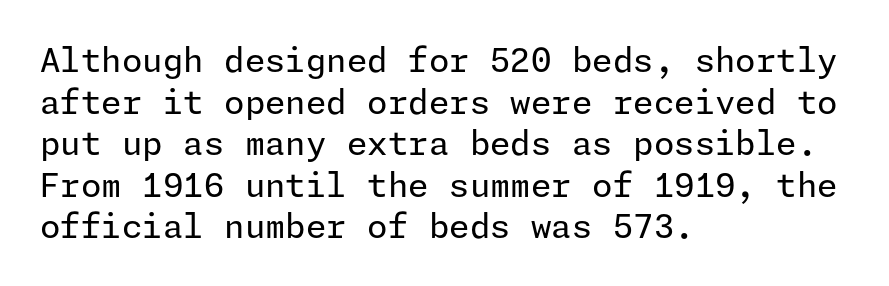
The weight tops out at a normal text grade. Teacher's note: observe the even left margin — that is flush-left alignment. Is the letter spacing exaggerated? No — it looks like the ordinary default. The text was rendered using a sans face with plain stroke endings.
